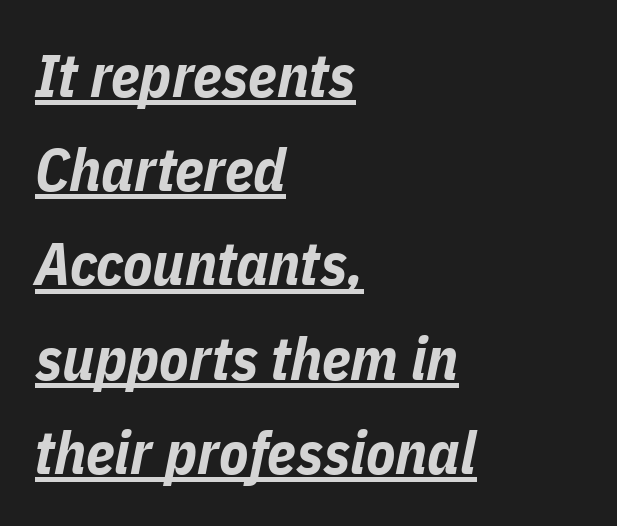
{"italic": "yes", "lean": "right", "slant_degrees": 11, "bold": "yes", "weight": "bold", "width": "condensed", "stroke_contrast": "low", "x_height": "medium", "monospaced": "no", "underline": "yes", "align": "left", "line_spacing": "normal", "line_spacing_ratio": 1.57, "letter_spacing": "normal", "letter_spacing_em": 0.0, "glyph_px": 60}
